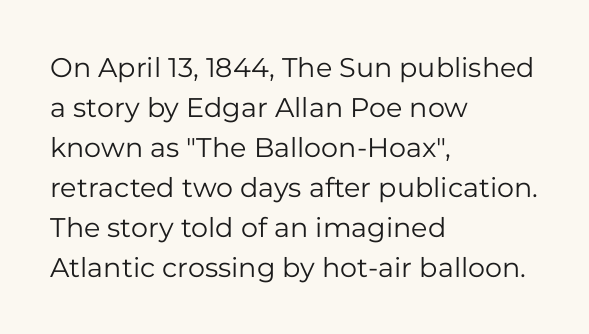
Italic: no, the glyphs are upright roman. Observe the ordinary spacing: letters are neighbours, not strangers. Line spacing here is normal. The zone under the glyphs is completely vacant. These lines stack with their left ends in a neat column.
